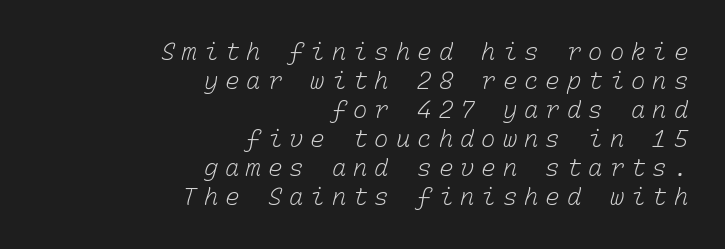
Q: Is the text bold? A: No.
Q: Is the text underlined? A: No.
Q: How is the paragraph aligned? A: Right-aligned.
Q: Is the spacing between letters normal or unusually wide? A: Unusually wide.
